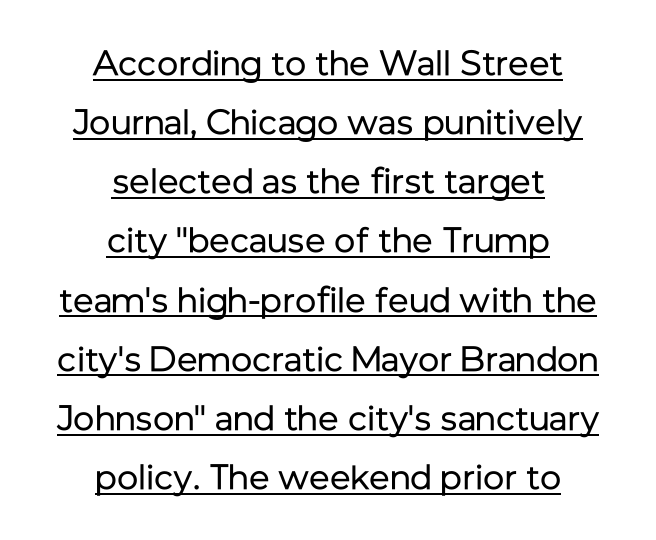
Q: Is the text bold? A: No.
Q: Is the text italic (slanted)? A: No, it is upright.
Q: Is the typeface a serif or a sans-serif typeface? A: Sans-serif.
Q: Is the text underlined? A: Yes.
Q: How is the paragraph aligned? A: Centered.
Q: Is the spacing between letters normal or unusually wide? A: Normal.
Q: Is the spacing between lines tight, normal or loose? A: Normal.
Q: Width (condensed, normal, or wide)? A: Normal.
Q: Stroke contrast? A: Low.
Q: x-height? A: Medium.
Q: Monospaced? A: No.
